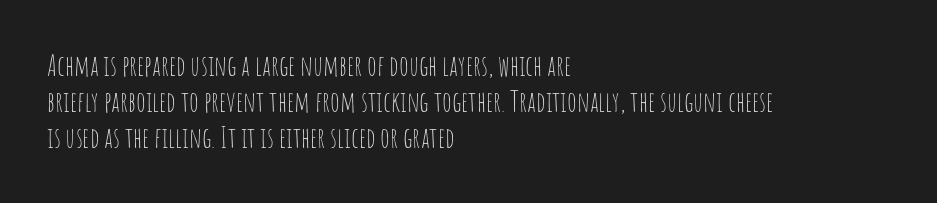
{"serif": "no", "italic": "no", "bold": "no", "weight": "thin", "width": "condensed", "stroke_contrast": "low", "x_height": "large", "monospaced": "no", "underline": "no", "align": "left", "line_spacing": "normal", "line_spacing_ratio": 1.29, "letter_spacing": "normal", "letter_spacing_em": 0.0, "glyph_px": 28}
